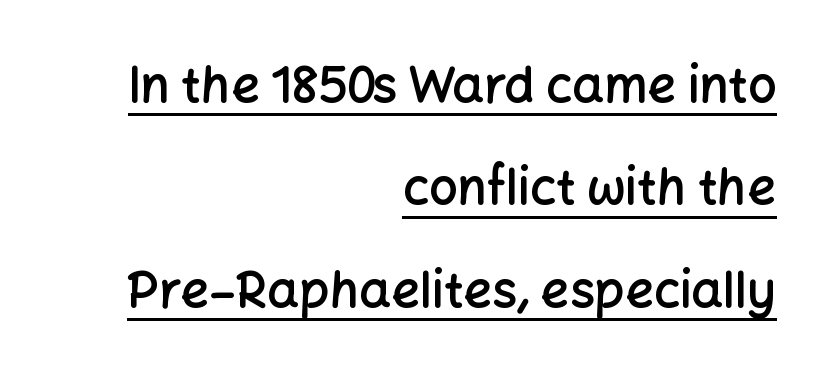
This is sans-serif lettering, the kind often seen on screens and signage. A typesetter would call this proportional, since set widths differ per character. Underline: present. This sample is right-justified, so line beginnings fall wherever the words allow. The block of text is sparse from top to bottom, with ample space between rows.
